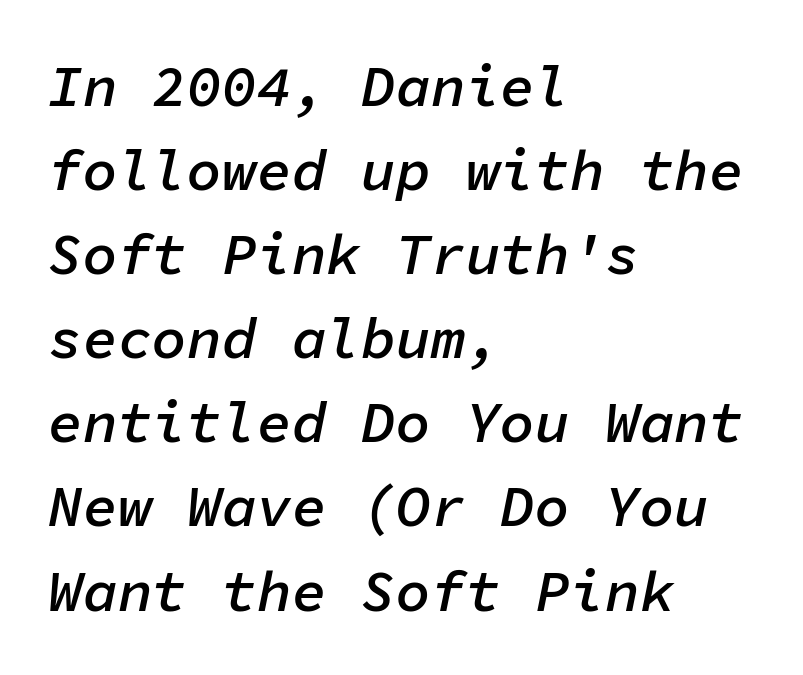
The gap between lines stays unmarked. Caption: multi-line text, flush left, ragged right. Caption: semibold face, moderately heavy strokes. The font's italic variant was chosen for this text. The block of text has a typical density, with ordinary space between rows.
